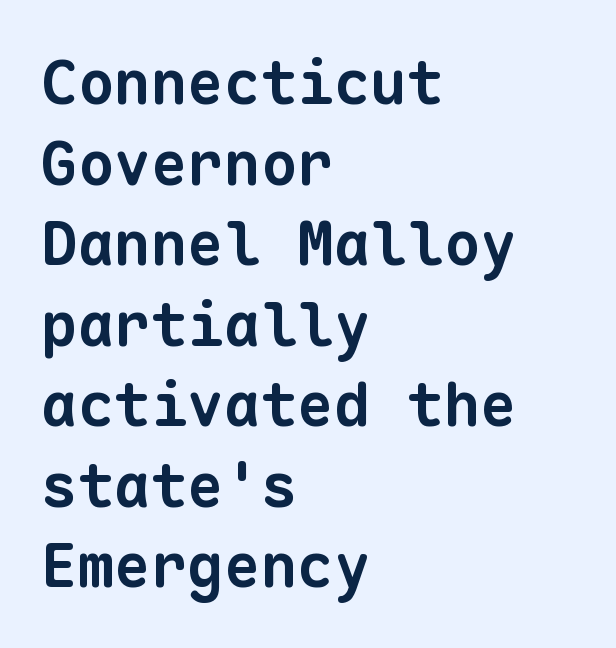
{"serif": "no", "bold": "yes", "weight": "bold", "width": "normal", "stroke_contrast": "low", "x_height": "medium", "monospaced": "yes", "underline": "no", "align": "left", "line_spacing": "normal", "line_spacing_ratio": 1.32, "letter_spacing": "normal", "letter_spacing_em": 0.0, "glyph_px": 61}
